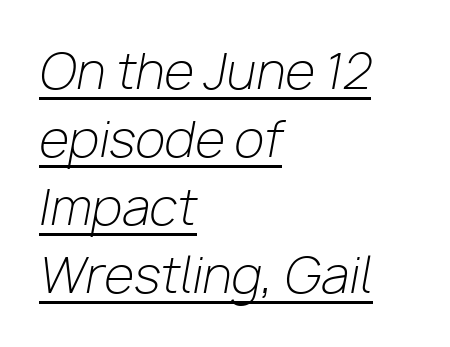
Q: Is the text bold? A: No.
Q: Is the text italic (slanted)? A: Yes, it leans right by about 10 degrees.
Q: Is the text underlined? A: Yes.
Q: How is the paragraph aligned? A: Left-aligned.
Q: Is the spacing between letters normal or unusually wide? A: Normal.
Q: Is the spacing between lines tight, normal or loose? A: Normal.
Q: Width (condensed, normal, or wide)? A: Normal.
Q: Stroke contrast? A: Low.
Q: x-height? A: Medium.
Q: Monospaced? A: No.
